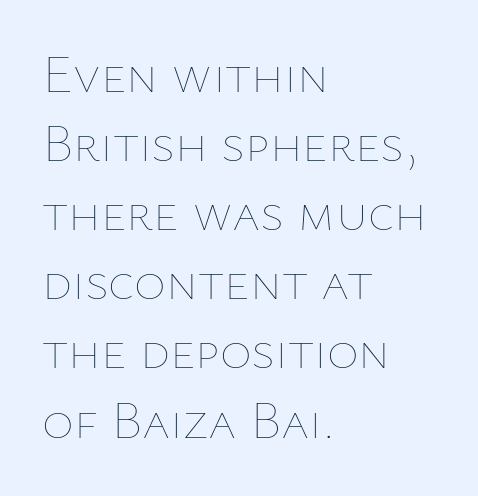
Q: Is the text bold? A: No.
Q: Is the text italic (slanted)? A: No, it is upright.
Q: Is the text underlined? A: No.
Q: How is the paragraph aligned? A: Left-aligned.
Q: Is the spacing between letters normal or unusually wide? A: Normal.
Q: Is the spacing between lines tight, normal or loose? A: Normal.
Q: Width (condensed, normal, or wide)? A: Normal.
Q: Stroke contrast? A: Low.
Q: x-height? A: Medium.
Q: Monospaced? A: No.
